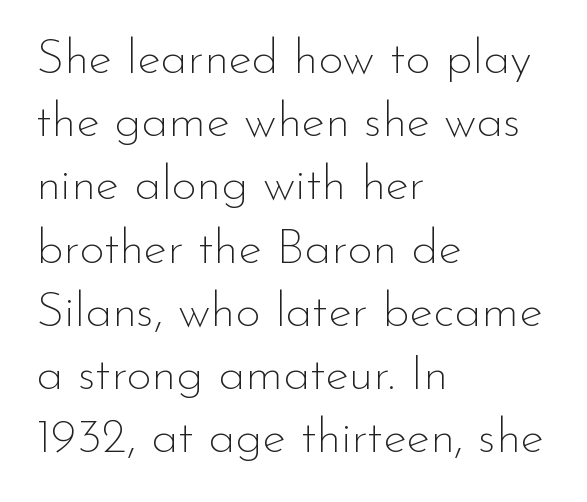
Q: Is the text bold? A: No.
Q: Is the text italic (slanted)? A: No, it is upright.
Q: Is the typeface a serif or a sans-serif typeface? A: Sans-serif.
Q: Is the text underlined? A: No.
Q: How is the paragraph aligned? A: Left-aligned.
Q: Is the spacing between letters normal or unusually wide? A: Normal.
Q: Is the spacing between lines tight, normal or loose? A: Normal.
Q: Width (condensed, normal, or wide)? A: Normal.
Q: Stroke contrast? A: Low.
Q: x-height? A: Small.
Q: Monospaced? A: No.
